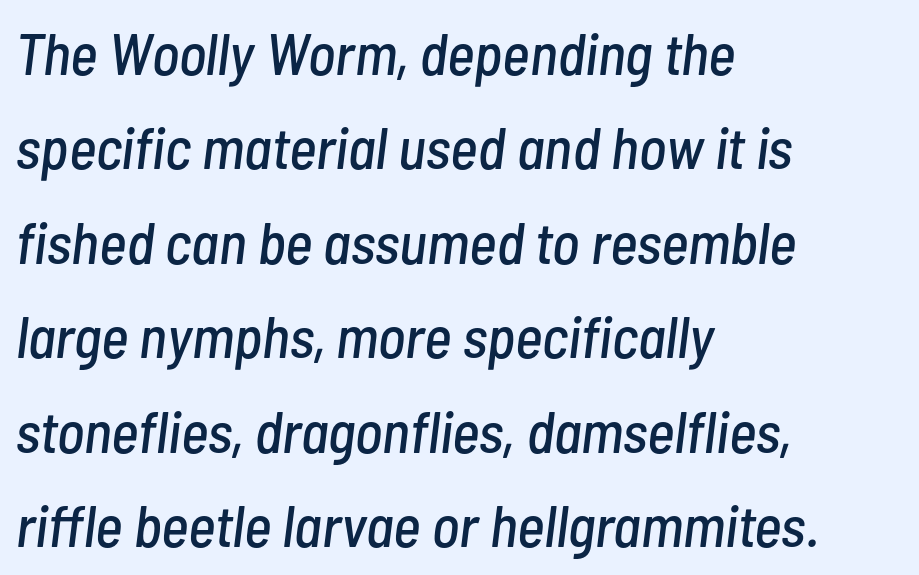
An italicized treatment has been applied to the whole sample. Students, note that the glyphs here touch the page at normal intervals. Layout note: lines flush left. Unmarked baselines from the first word to the last. Looks like regular typesetting: each glyph gets only the width it needs. The rows are spaced the way most documents space them.
